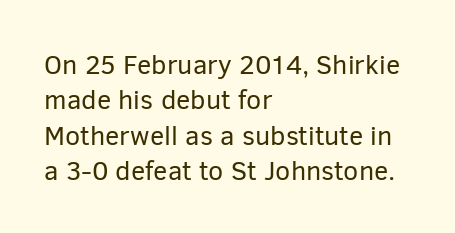
Q: Is the text bold? A: No.
Q: Is the text italic (slanted)? A: No, it is upright.
Q: Is the text underlined? A: No.
Q: How is the paragraph aligned? A: Left-aligned.
Q: Is the spacing between letters normal or unusually wide? A: Normal.
Q: Is the spacing between lines tight, normal or loose? A: Normal.
